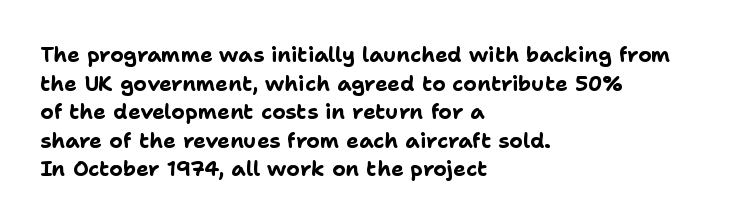
Q: Is the text bold? A: Yes.
Q: Is the text italic (slanted)? A: No, it is upright.
Q: Is the text underlined? A: No.
Q: How is the paragraph aligned? A: Left-aligned.
Q: Is the spacing between letters normal or unusually wide? A: Normal.
Q: Is the spacing between lines tight, normal or loose? A: Normal.
